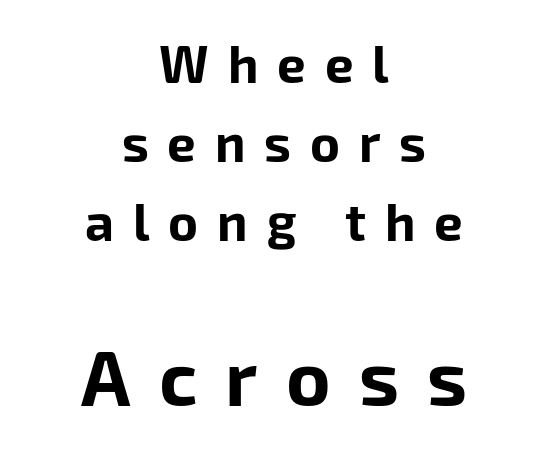
{"serif": "no", "italic": "no", "bold": "yes", "weight": "bold", "width": "normal", "stroke_contrast": "low", "x_height": "medium", "monospaced": "no", "underline": "no", "align": "center", "line_spacing": "normal", "line_spacing_ratio": 1.55, "letter_spacing": "wide", "letter_spacing_em": 0.37, "larger_block": "second", "size_ratio": 1.49, "glyph_px": 76}
